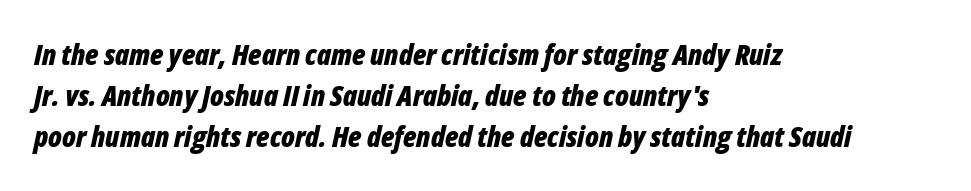
{"italic": "yes", "lean": "right", "slant_degrees": 12, "bold": "yes", "weight": "bold", "width": "condensed", "stroke_contrast": "low", "x_height": "medium", "monospaced": "no", "underline": "no", "align": "left", "line_spacing": "normal", "line_spacing_ratio": 1.42, "letter_spacing": "normal", "letter_spacing_em": 0.0, "glyph_px": 29}
